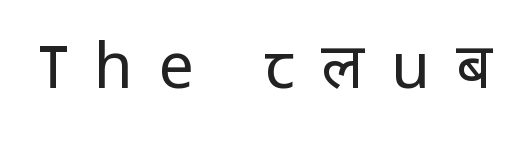
{"serif": "no", "italic": "no", "bold": "no", "weight": "regular", "width": "normal", "stroke_contrast": "low", "x_height": "medium", "monospaced": "no", "underline": "no", "letter_spacing": "wide", "letter_spacing_em": 0.42, "glyph_px": 63}
